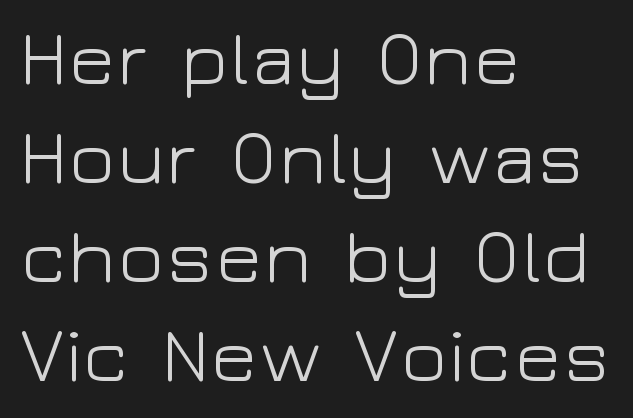
Q: Is the text bold? A: No.
Q: Is the text italic (slanted)? A: No, it is upright.
Q: Is the typeface a serif or a sans-serif typeface? A: Sans-serif.
Q: Is the text underlined? A: No.
Q: How is the paragraph aligned? A: Left-aligned.
Q: Is the spacing between letters normal or unusually wide? A: Normal.
Q: Is the spacing between lines tight, normal or loose? A: Normal.
Q: Width (condensed, normal, or wide)? A: Wide.
Q: Stroke contrast? A: Low.
Q: x-height? A: Medium.
Q: Monospaced? A: No.
